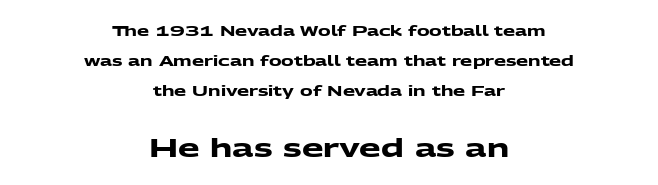
The image shows 25 px bold type; set centered, loose line spacing (2.14x), normal letter spacing, not underlined; the second (bottom) block is 1.79x larger.
